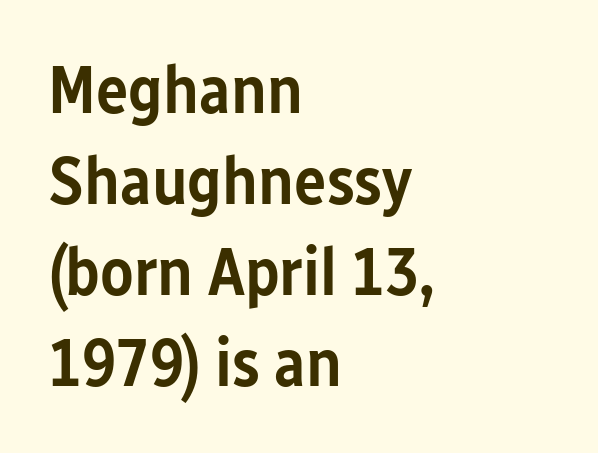
Q: Is the text bold? A: Semi-bold.
Q: Is the text italic (slanted)? A: No, it is upright.
Q: Is the typeface a serif or a sans-serif typeface? A: Sans-serif.
Q: Is the text underlined? A: No.
Q: How is the paragraph aligned? A: Left-aligned.
Q: Is the spacing between letters normal or unusually wide? A: Normal.
Q: Is the spacing between lines tight, normal or loose? A: Normal.
Q: Width (condensed, normal, or wide)? A: Condensed.
Q: Stroke contrast? A: Low.
Q: x-height? A: Medium.
Q: Monospaced? A: No.
